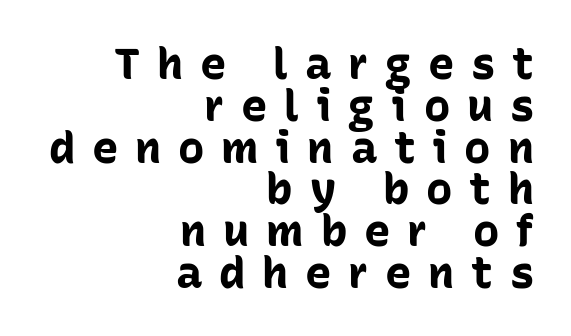
{"serif": "no", "italic": "no", "bold": "yes", "weight": "bold", "width": "normal", "stroke_contrast": "low", "x_height": "medium", "monospaced": "no", "underline": "no", "align": "right", "line_spacing": "tight", "line_spacing_ratio": 0.95, "letter_spacing": "wide", "letter_spacing_em": 0.38, "glyph_px": 44}
